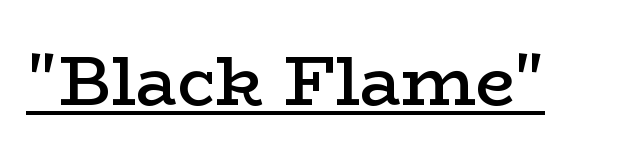
The image shows 70 px semibold, wide serif type, upright; set normal letter spacing, underlined; low stroke contrast and a medium x-height.
